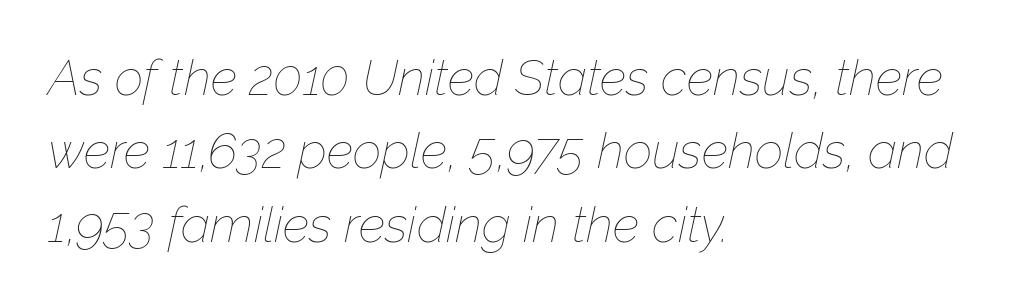
The image shows 50 px thin type, italic (leaning right); set left-aligned, normal line spacing (1.47x), normal letter spacing, not underlined; low stroke contrast and a medium x-height.
